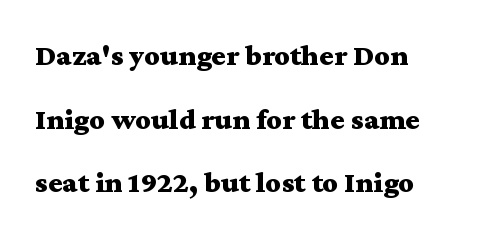
Honestly, there is no underline to notice here at all. This rendering employs a face with finishing strokes, i.e., a serif. Pretty heavy lettering here — definitely bold. This sample uses plain, unmodified letter spacing. Alignment: flush left. Does the leading feel generous? Absolutely, it's lavish.
